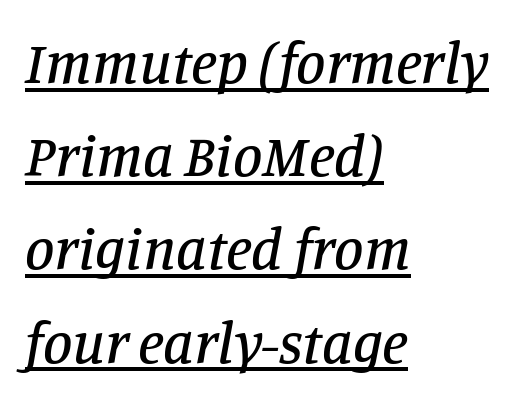
Q: Is the text italic (slanted)? A: Yes, it leans right by about 11 degrees.
Q: Is the typeface a serif or a sans-serif typeface? A: Serif.
Q: Is the text underlined? A: Yes.
Q: How is the paragraph aligned? A: Left-aligned.
Q: Is the spacing between letters normal or unusually wide? A: Normal.
Q: Is the spacing between lines tight, normal or loose? A: Normal.
Q: Width (condensed, normal, or wide)? A: Normal.
Q: Stroke contrast? A: Low.
Q: x-height? A: Large.
Q: Monospaced? A: No.
